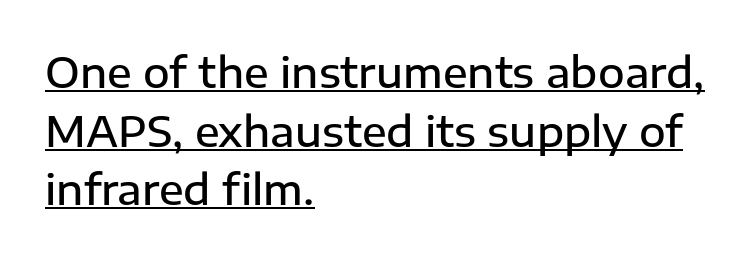
{"serif": "no", "italic": "no", "bold": "semi", "weight": "semibold", "width": "normal", "stroke_contrast": "low", "x_height": "medium", "monospaced": "no", "underline": "yes", "align": "left", "line_spacing": "normal", "line_spacing_ratio": 1.43, "letter_spacing": "normal", "letter_spacing_em": 0.0, "glyph_px": 41}
